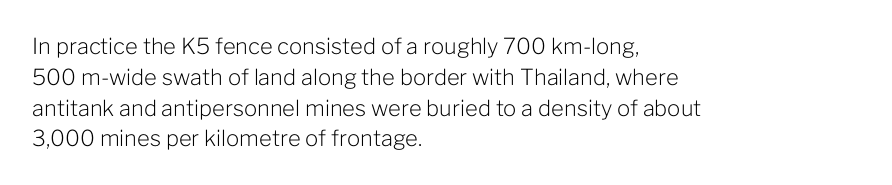
{"italic": "no", "bold": "no", "underline": "no", "align": "left", "line_spacing": "normal", "line_spacing_ratio": 1.4, "letter_spacing": "normal", "letter_spacing_em": 0.0, "glyph_px": 22}
